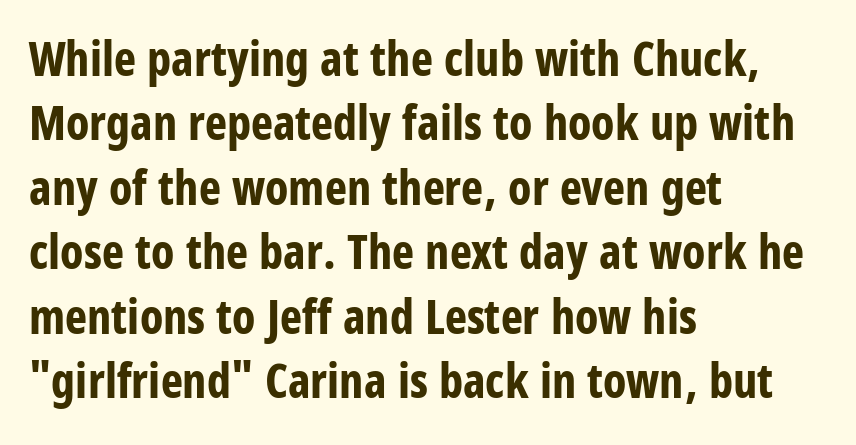
The image shows 47 px bold, condensed sans-serif type, upright; set left-aligned, normal line spacing (1.37x), normal letter spacing, not underlined; low stroke contrast and a large x-height.
